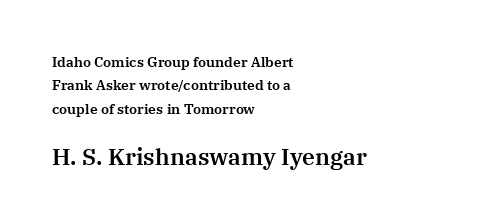
Spacing between characters is what you'd get straight out of the box. Ascenders rise straight up at ninety degrees. Rows of type keep a routine distance in the vertical direction. A bare baseline throughout the passage. The following chunk of copy outweighs the initial chunk in type size. In CSS terms this would be text-align: left.
